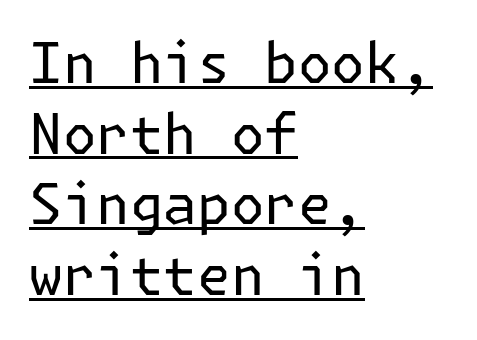
The image shows 56 px regular-weight sans-serif type, upright; set left-aligned, normal line spacing (1.26x), normal letter spacing, underlined; low stroke contrast and a medium x-height.
